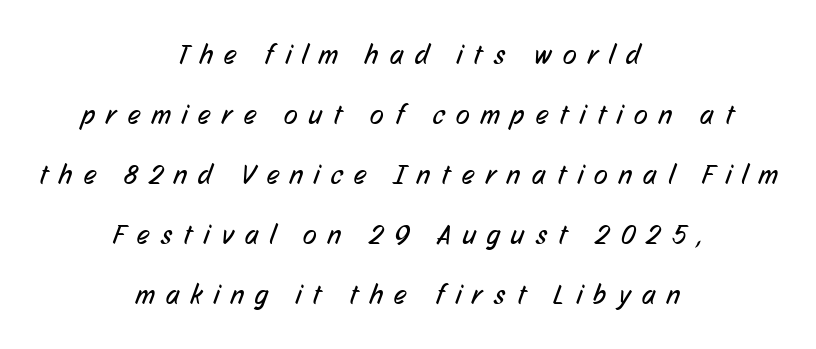
{"serif": "no", "bold": "no", "weight": "regular", "width": "condensed", "stroke_contrast": "low", "x_height": "medium", "monospaced": "no", "underline": "no", "align": "center", "line_spacing": "loose", "line_spacing_ratio": 2.14, "letter_spacing": "wide", "letter_spacing_em": 0.41, "glyph_px": 28}
